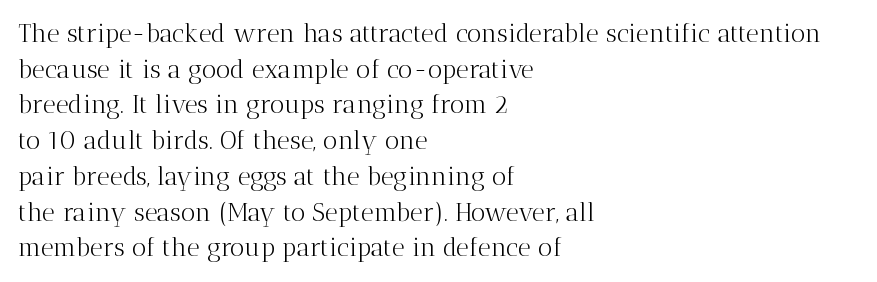
{"italic": "no", "bold": "no", "underline": "no", "align": "left", "line_spacing": "normal", "line_spacing_ratio": 1.43, "letter_spacing": "normal", "letter_spacing_em": 0.0, "glyph_px": 25}
